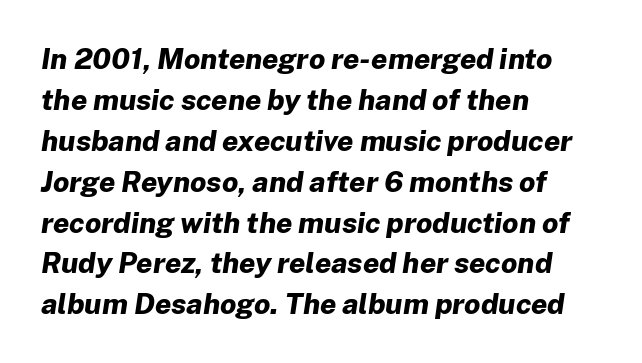
The image shows 29 px bold type, italic (leaning right); set left-aligned, normal line spacing (1.41x), normal letter spacing, not underlined; low stroke contrast and a medium x-height.
